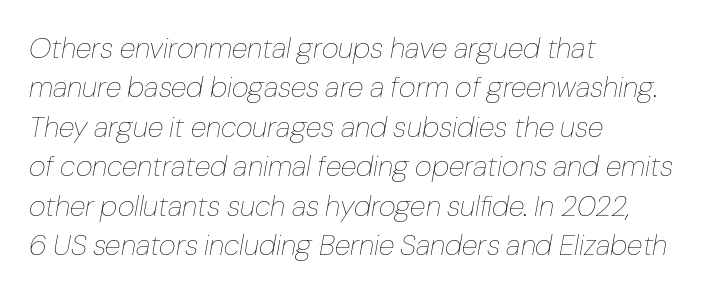
{"italic": "yes", "lean": "right", "slant_degrees": 10, "bold": "no", "weight": "thin", "width": "normal", "stroke_contrast": "low", "x_height": "medium", "monospaced": "no", "underline": "no", "align": "left", "line_spacing": "normal", "line_spacing_ratio": 1.36, "letter_spacing": "normal", "letter_spacing_em": 0.0, "glyph_px": 29}
